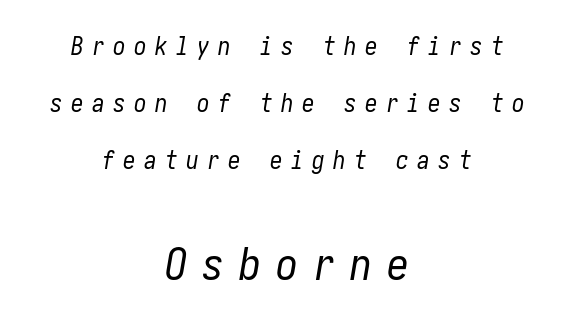
Q: Is the text bold? A: No.
Q: Is the text italic (slanted)? A: Yes, it leans right by about 10 degrees.
Q: Is the text underlined? A: No.
Q: How is the paragraph aligned? A: Centered.
Q: Is the spacing between letters normal or unusually wide? A: Unusually wide.
Q: Is the spacing between lines tight, normal or loose? A: Loose.
Q: Which block of text is set in a larger size, the first (top) or the second (bottom)? A: The second (bottom) one.
Q: Width (condensed, normal, or wide)? A: Condensed.
Q: Stroke contrast? A: Low.
Q: x-height? A: Medium.
